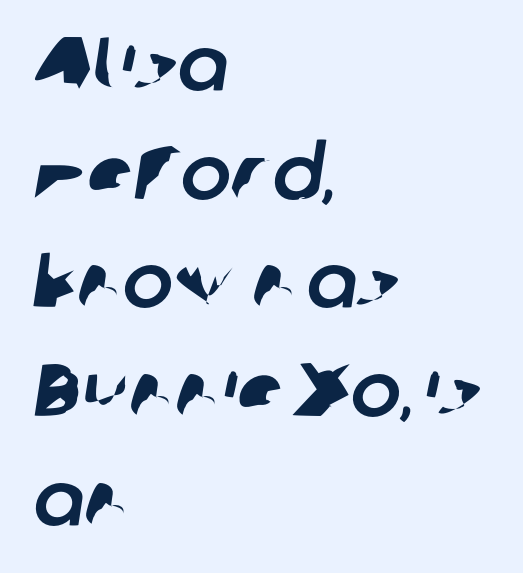
{"serif": "no", "width": "normal", "stroke_contrast": "low", "x_height": "medium", "monospaced": "no", "underline": "no", "align": "left", "line_spacing": "normal", "line_spacing_ratio": 1.45, "letter_spacing": "normal", "letter_spacing_em": 0.0, "glyph_px": 75}
